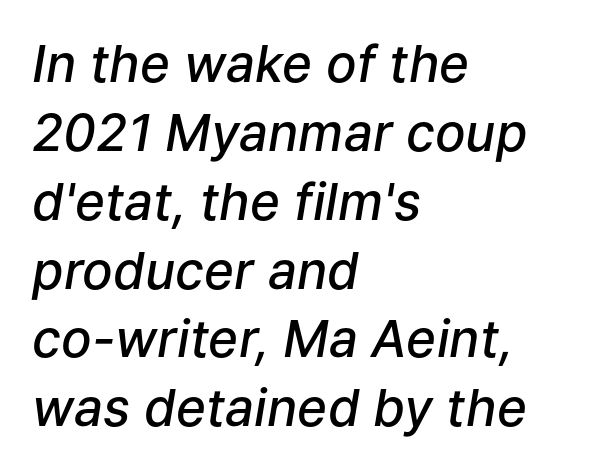
Regarding leading, the lines here are spaced in the standard way. This sample is left-justified, so line endings fall wherever the words run out. The text carries the slant typical of an italic or oblique font. No extra tracking has been applied to these lines. The specimen omits any rule beneath the text block's lines. Character widths vary here, with narrow letters taking less room than wide ones.
